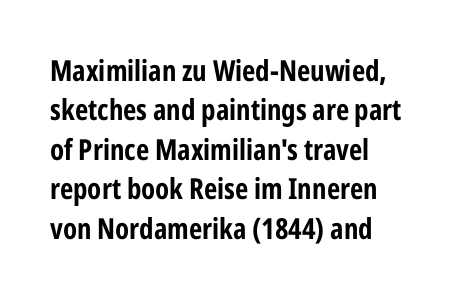
{"serif": "no", "italic": "no", "bold": "yes", "weight": "bold", "width": "condensed", "stroke_contrast": "low", "x_height": "medium", "monospaced": "no", "underline": "no", "line_spacing": "normal", "line_spacing_ratio": 1.36, "letter_spacing": "normal", "letter_spacing_em": 0.0, "glyph_px": 29}
